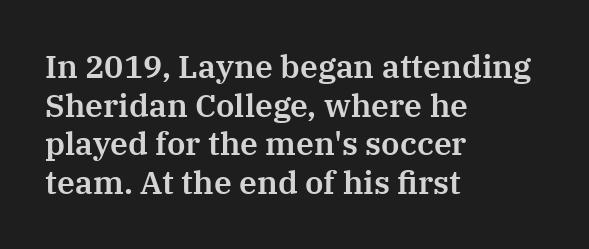
Letterform terminals end in serifs throughout the passage. Here the glyphs are tracked normally, forming tight word shapes. The foot of each line stays bare and open. The lines in this sample share a left origin and differ only in where they stop.
